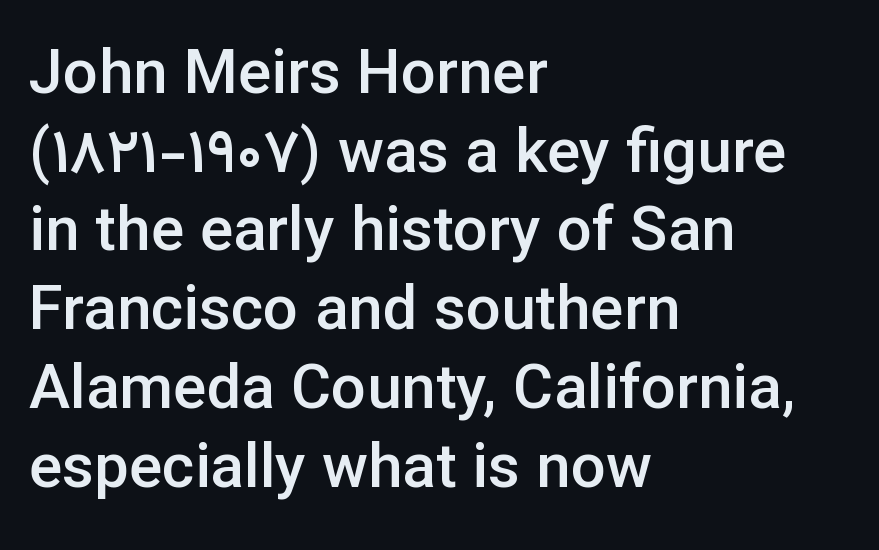
{"serif": "no", "italic": "no", "bold": "semi", "weight": "semibold", "width": "normal", "stroke_contrast": "low", "x_height": "medium", "monospaced": "no", "underline": "no", "align": "left", "line_spacing": "normal", "line_spacing_ratio": 1.27, "letter_spacing": "normal", "letter_spacing_em": 0.0, "glyph_px": 62}
